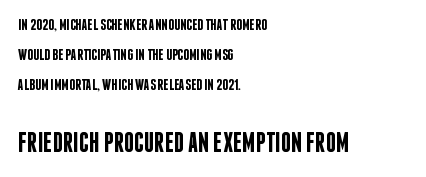
Q: Is the text bold? A: Semi-bold.
Q: Is the text italic (slanted)? A: No, it is upright.
Q: Is the typeface a serif or a sans-serif typeface? A: Sans-serif.
Q: Is the text underlined? A: No.
Q: How is the paragraph aligned? A: Left-aligned.
Q: Is the spacing between letters normal or unusually wide? A: Normal.
Q: Which block of text is set in a larger size, the first (top) or the second (bottom)? A: The second (bottom) one.
Q: Width (condensed, normal, or wide)? A: Condensed.
Q: Stroke contrast? A: Low.
Q: x-height? A: Large.
Q: Monospaced? A: No.
